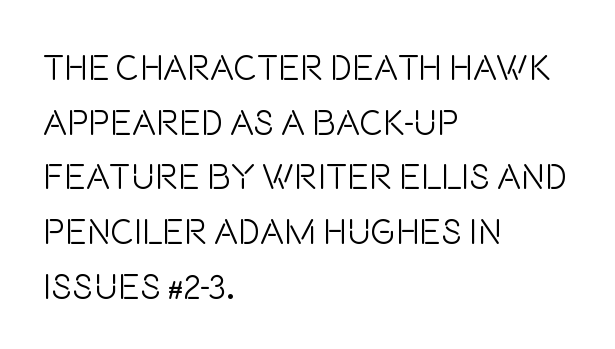
The image shows 36 px light, condensed sans-serif type, upright; set left-aligned, normal line spacing (1.52x), normal letter spacing, not underlined; low stroke contrast and a large x-height.
